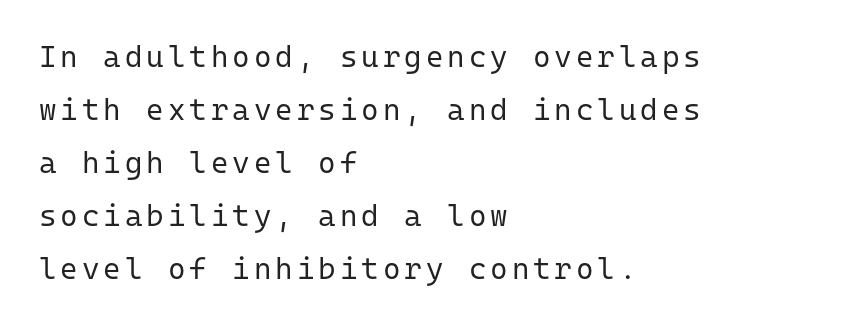
Stroke mass is kept to a normal reading level or below. Is there any slant? The stems are plumb. The passage shown is not underscored anywhere. Type style note: lacks serifs. The typesetter chose a ragged-right arrangement here.
